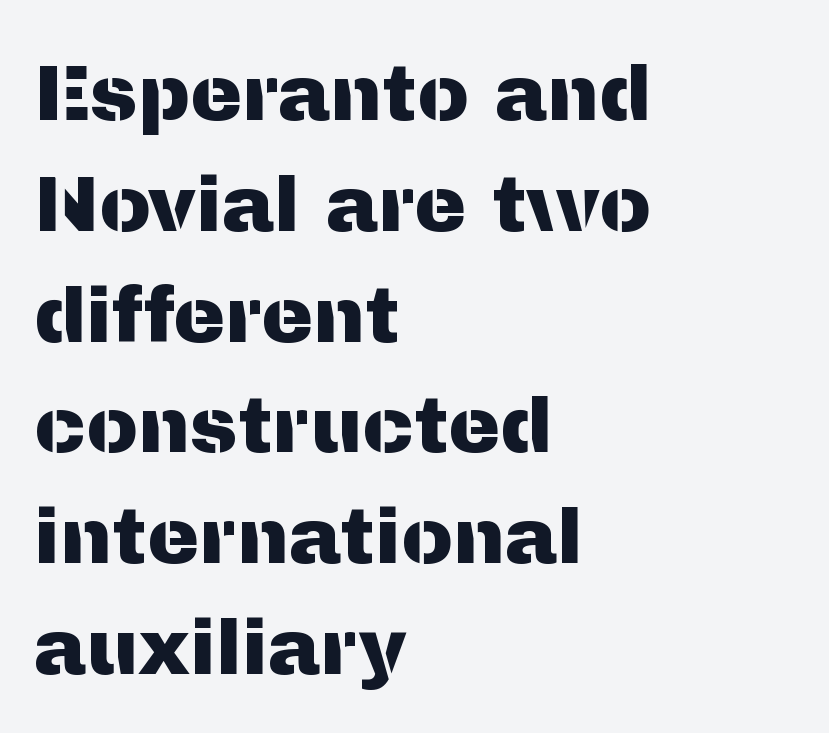
If you drew a ruler down the left edge, every line would touch it. The axis of the letterforms is exactly vertical. A normal amount of white space separates one row of letters from the next. Typographically, this falls in the sans-serif category.
